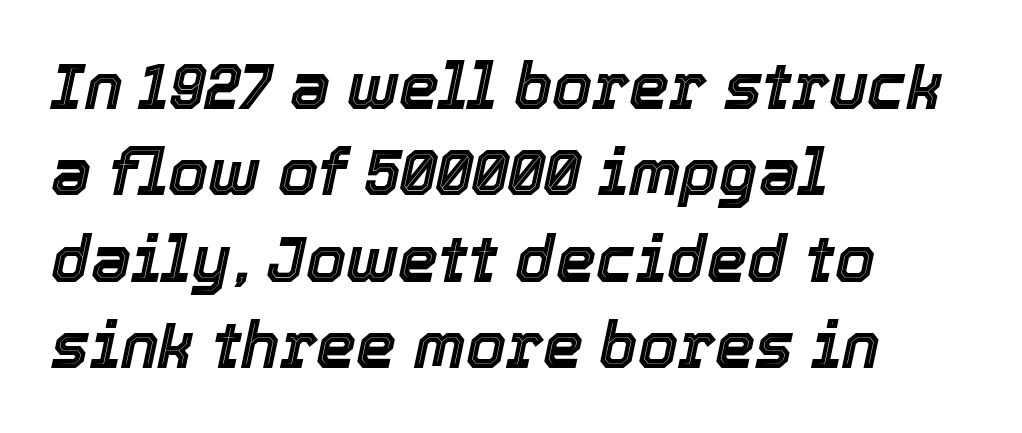
Q: Is the text italic (slanted)? A: Yes, it leans right by about 12 degrees.
Q: Is the text underlined? A: No.
Q: How is the paragraph aligned? A: Left-aligned.
Q: Is the spacing between letters normal or unusually wide? A: Normal.
Q: Is the spacing between lines tight, normal or loose? A: Normal.
Q: Width (condensed, normal, or wide)? A: Normal.
Q: x-height? A: Medium.
Q: Monospaced? A: No.
